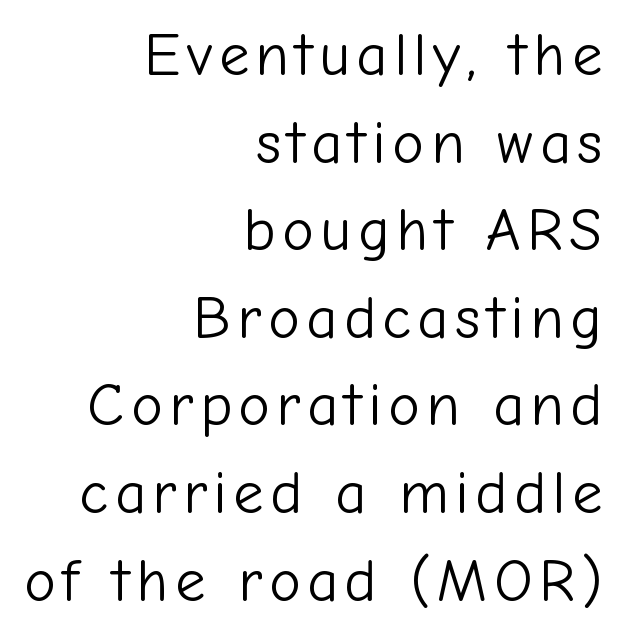
Q: Is the text bold? A: No.
Q: Is the text italic (slanted)? A: No, it is upright.
Q: Is the typeface a serif or a sans-serif typeface? A: Sans-serif.
Q: Is the text underlined? A: No.
Q: How is the paragraph aligned? A: Right-aligned.
Q: Is the spacing between lines tight, normal or loose? A: Normal.
Q: Width (condensed, normal, or wide)? A: Normal.
Q: Stroke contrast? A: Low.
Q: x-height? A: Medium.
Q: Monospaced? A: No.
